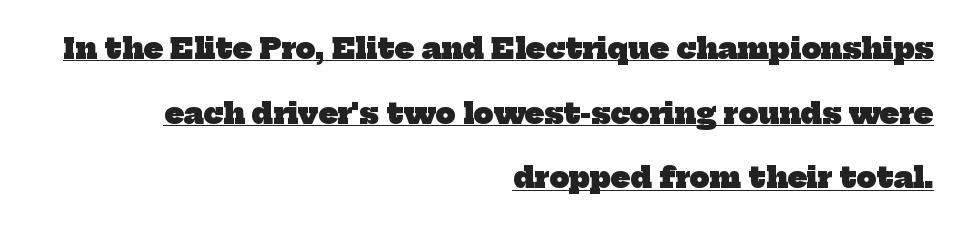
Q: Is the text bold? A: Yes.
Q: Is the typeface a serif or a sans-serif typeface? A: Serif.
Q: Is the text underlined? A: Yes.
Q: How is the paragraph aligned? A: Right-aligned.
Q: Is the spacing between letters normal or unusually wide? A: Normal.
Q: Is the spacing between lines tight, normal or loose? A: Loose.
Q: Width (condensed, normal, or wide)? A: Normal.
Q: Stroke contrast? A: Low.
Q: x-height? A: Medium.
Q: Monospaced? A: No.
